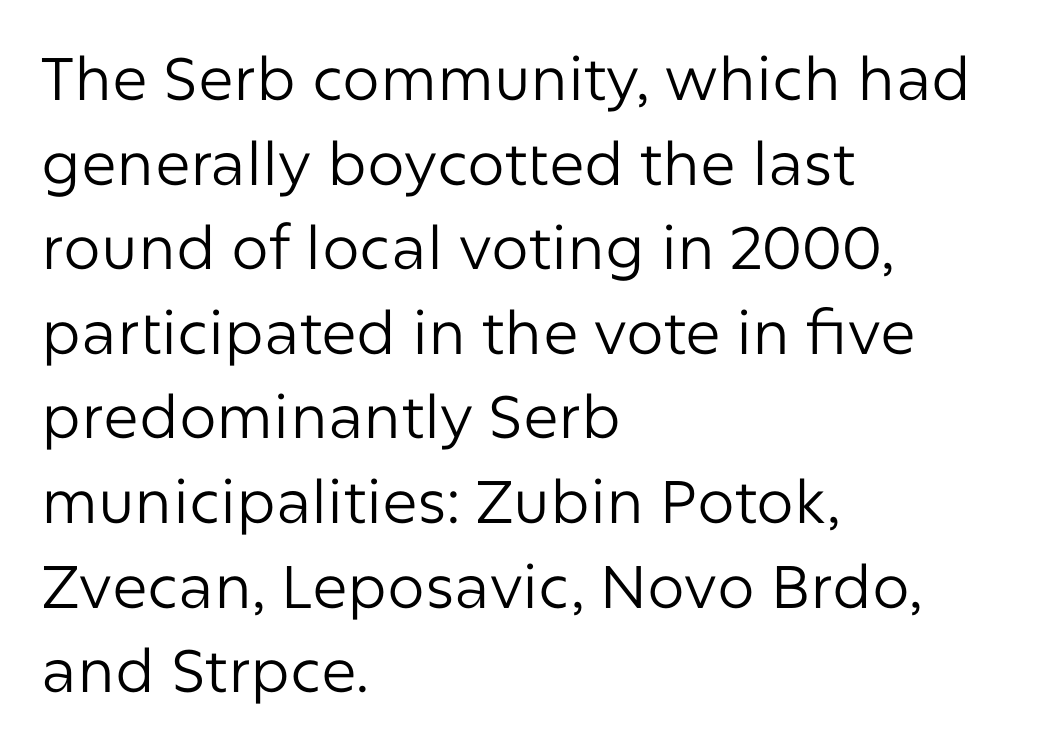
{"serif": "no", "italic": "no", "bold": "no", "weight": "regular", "width": "normal", "stroke_contrast": "low", "x_height": "medium", "monospaced": "no", "underline": "no", "align": "left", "line_spacing": "normal", "line_spacing_ratio": 1.41, "letter_spacing": "normal", "letter_spacing_em": 0.0, "glyph_px": 60}
